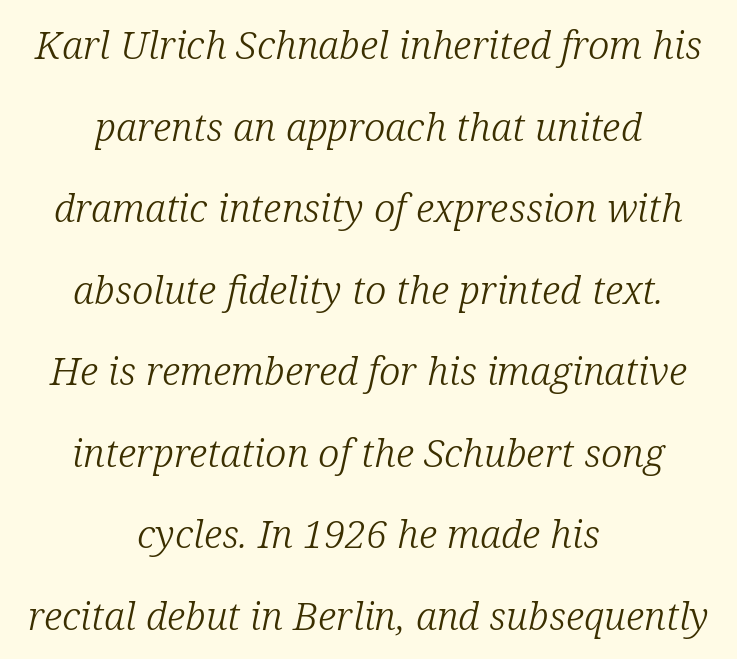
The image shows 39 px light serif type, italic (leaning right); set centered, loose line spacing (2.09x), normal letter spacing, not underlined; low stroke contrast and a medium x-height.
